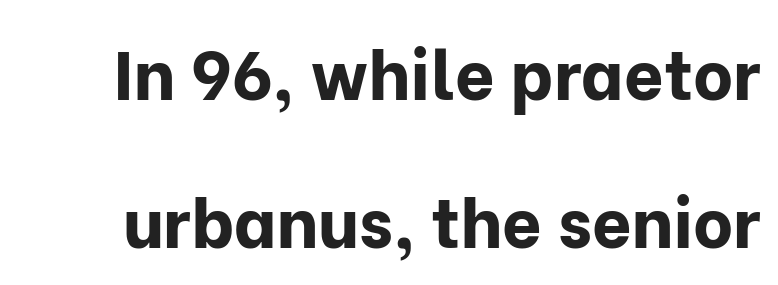
{"serif": "no", "italic": "no", "bold": "yes", "weight": "bold", "width": "normal", "stroke_contrast": "low", "x_height": "medium", "monospaced": "no", "underline": "no", "line_spacing": "loose", "line_spacing_ratio": 2.15, "letter_spacing": "normal", "letter_spacing_em": 0.0, "glyph_px": 69}
